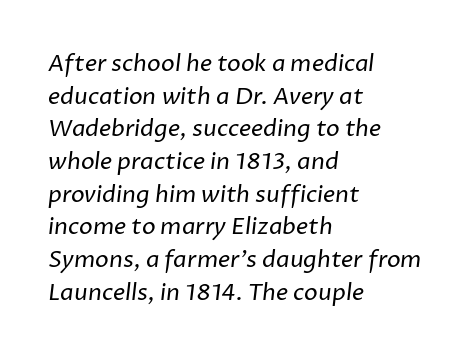
Reading down the block, your eye returns to a fixed left position each line. Heft: none added — not bold. Honestly, the letter spacing is just normal — you wouldn't notice it. Any mark beneath the type? The region is blank. What's the leading like? Ordinary, nothing unusual.
